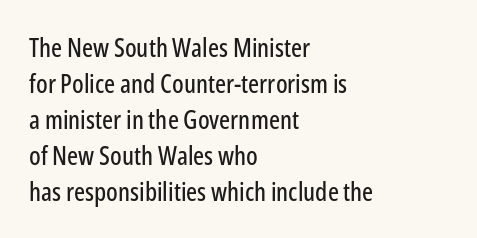
{"italic": "no", "underline": "no", "align": "left", "line_spacing": "normal", "line_spacing_ratio": 1.38, "letter_spacing": "normal", "letter_spacing_em": 0.0, "glyph_px": 26}
